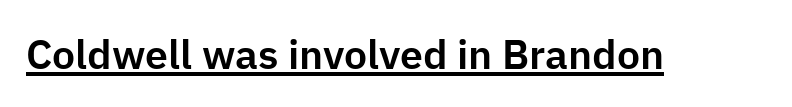
Tracking value appears to be zero — textbook default spacing. Rendered with straight, roman letterforms. Is this a fixed-width face? No — the glyphs have proportional, varying widths. The typesetter has applied underlining to the passage shown.
